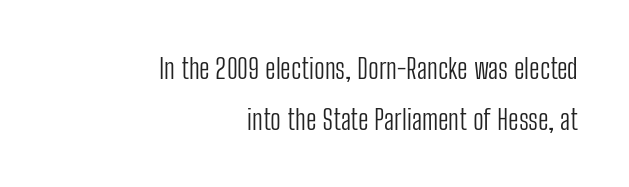
The image shows 28 px light, condensed sans-serif type, upright; set right-aligned, line spacing 1.82x, normal letter spacing, not underlined; low stroke contrast and a medium x-height.
